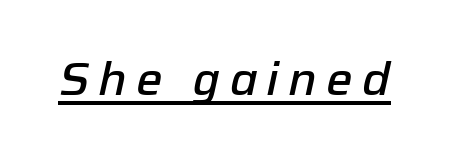
Q: Is the text bold? A: Semi-bold.
Q: Is the text italic (slanted)? A: Yes, it leans right by about 12 degrees.
Q: Is the text underlined? A: Yes.
Q: Width (condensed, normal, or wide)? A: Normal.
Q: Stroke contrast? A: Low.
Q: x-height? A: Medium.
Q: Monospaced? A: No.
